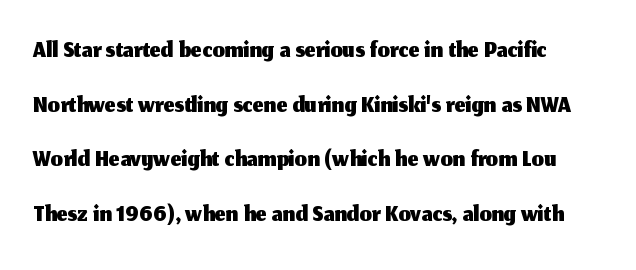
Character widths vary here, with narrow letters taking less room than wide ones. Upright lettering throughout. The vertical gap from one line to the next is medium. Grotesque or geometric, the face here clearly has no serifs. Beneath every word, the page is bare. You could call the tracking neutral — neither tight nor loose.
